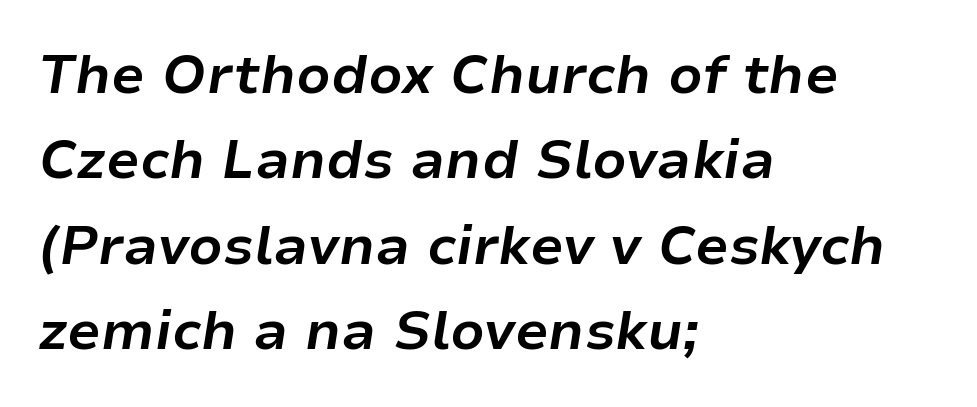
When letters slant like this, we call the style italic. Strokes here are thick enough to call this a true bold. A clean baseline with only descenders dipping below it. Honestly, the row spacing looks completely unremarkable. The passage is arranged the way most books set body copy — flush left.
